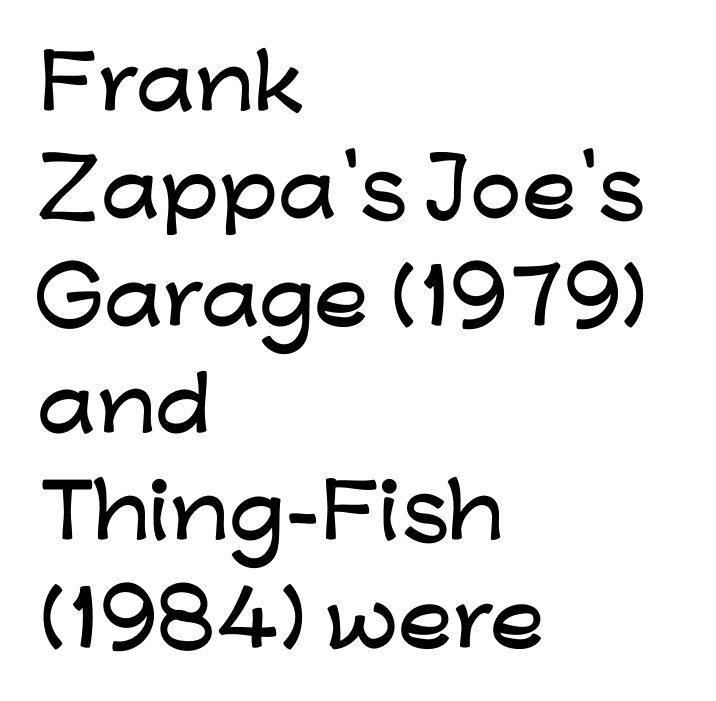
{"serif": "no", "italic": "no", "width": "wide", "stroke_contrast": "low", "x_height": "medium", "monospaced": "no", "underline": "no", "align": "left", "line_spacing": "normal", "line_spacing_ratio": 1.47, "letter_spacing": "normal", "letter_spacing_em": 0.0, "glyph_px": 73}
